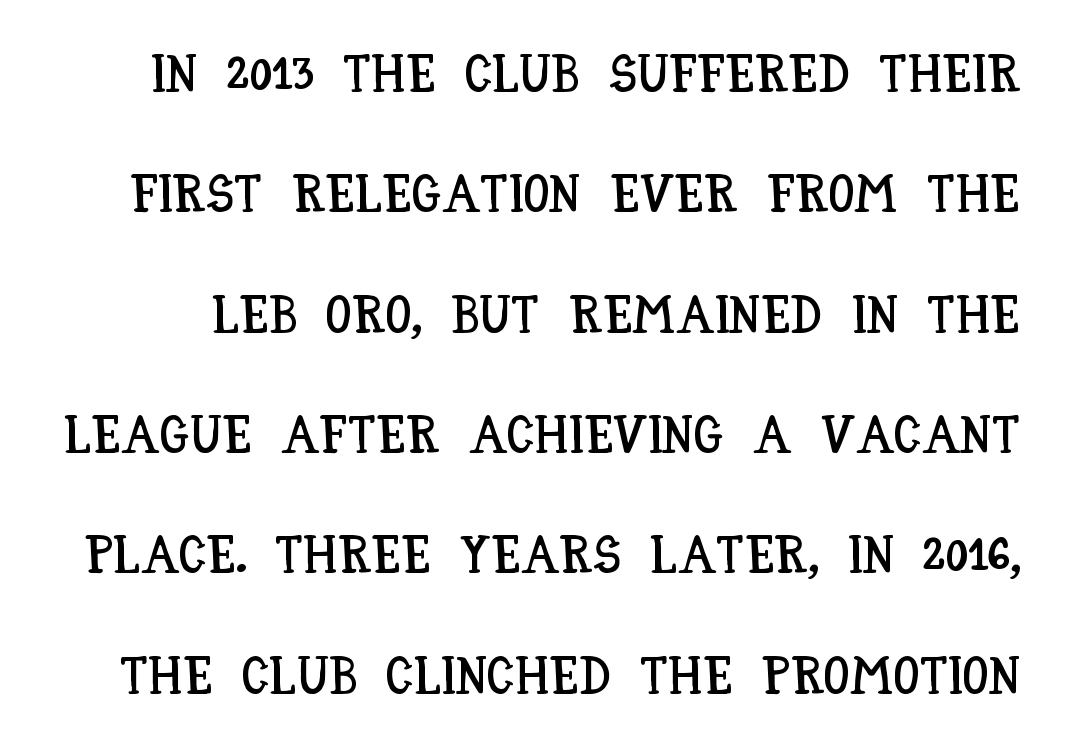
Q: Is the text italic (slanted)? A: No, it is upright.
Q: Is the text underlined? A: No.
Q: Is the spacing between letters normal or unusually wide? A: Normal.
Q: Is the spacing between lines tight, normal or loose? A: Loose.
Q: Width (condensed, normal, or wide)? A: Condensed.
Q: Stroke contrast? A: Low.
Q: x-height? A: Large.
Q: Monospaced? A: No.
